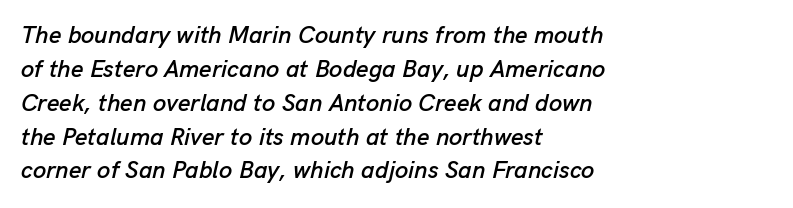
The image shows 24 px text type, italic (leaning right); set left-aligned, normal line spacing (1.41x), normal letter spacing, not underlined.
